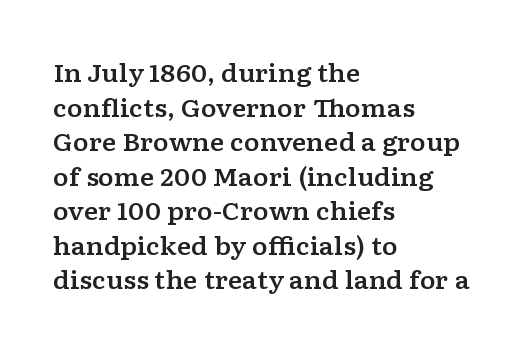
The compositor pushed each line to the left boundary. Compared with typical paragraphs, the rows here are spaced about the same. Here the glyphs are tracked normally, forming tight word shapes. Check the space under the baseline: it is left empty. You can tell it's not italic because the verticals are truly vertical.
